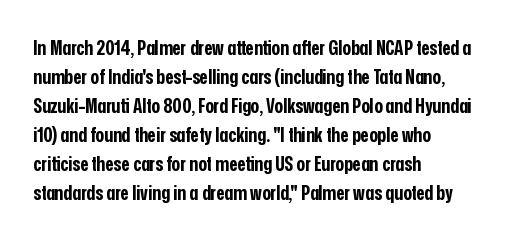
Style check: upright. The block of text has a typical density, with ordinary space between rows. The words here are not underlined. The paragraph shown leans on its left margin. The gaps between neighbouring characters are ordinary and unremarkable.
